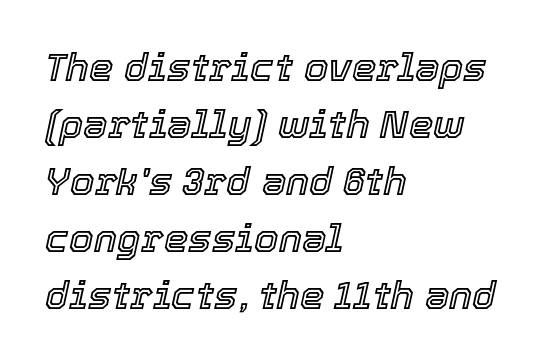
{"italic": "yes", "lean": "right", "slant_degrees": 12, "width": "normal", "x_height": "medium", "monospaced": "no", "underline": "no", "align": "left", "line_spacing": "normal", "line_spacing_ratio": 1.46, "letter_spacing": "normal", "letter_spacing_em": 0.0, "glyph_px": 39}
